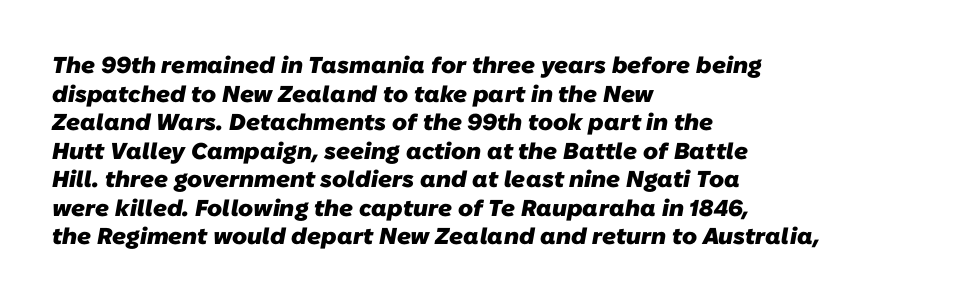
The image shows 23 px bold type; set left-aligned, line spacing 1.24x, normal letter spacing, not underlined.
